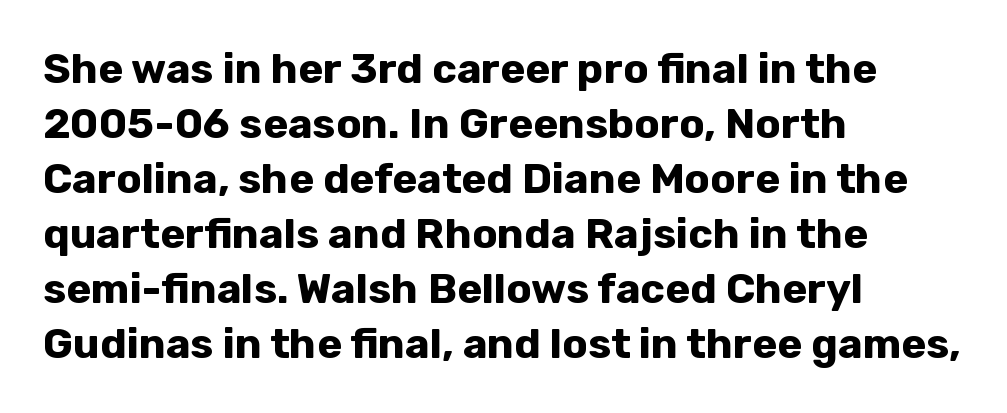
The image shows 42 px bold sans-serif type, upright; set left-aligned, normal line spacing (1.31x), normal letter spacing, not underlined; low stroke contrast and a medium x-height.
